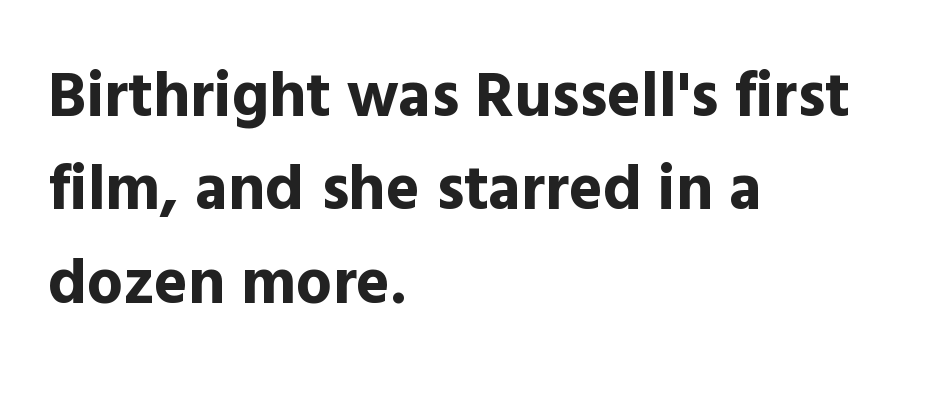
Q: Is the text bold? A: Yes.
Q: Is the text italic (slanted)? A: No, it is upright.
Q: Is the typeface a serif or a sans-serif typeface? A: Sans-serif.
Q: Is the text underlined? A: No.
Q: How is the paragraph aligned? A: Left-aligned.
Q: Is the spacing between letters normal or unusually wide? A: Normal.
Q: Is the spacing between lines tight, normal or loose? A: Normal.
Q: Width (condensed, normal, or wide)? A: Normal.
Q: x-height? A: Medium.
Q: Monospaced? A: No.
